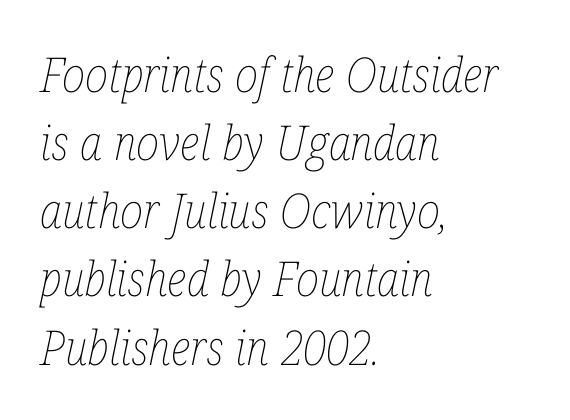
{"italic": "yes", "lean": "right", "slant_degrees": 12, "bold": "no", "weight": "thin", "width": "condensed", "stroke_contrast": "low", "x_height": "medium", "monospaced": "no", "underline": "no", "align": "left", "line_spacing": "normal", "line_spacing_ratio": 1.42, "letter_spacing": "normal", "letter_spacing_em": 0.0, "glyph_px": 48}
